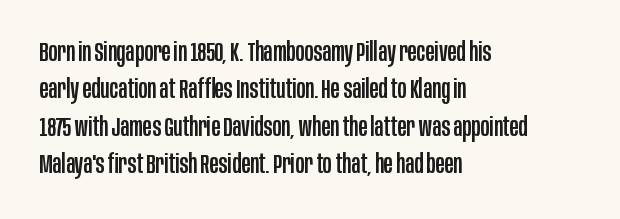
Normally led — the rows are evenly, conventionally spaced. Letter spacing: default. This is the regular roman posture of the typeface. Clear beneath every line of the passage. This rendering uses left alignment, leaving the right contour irregular.
